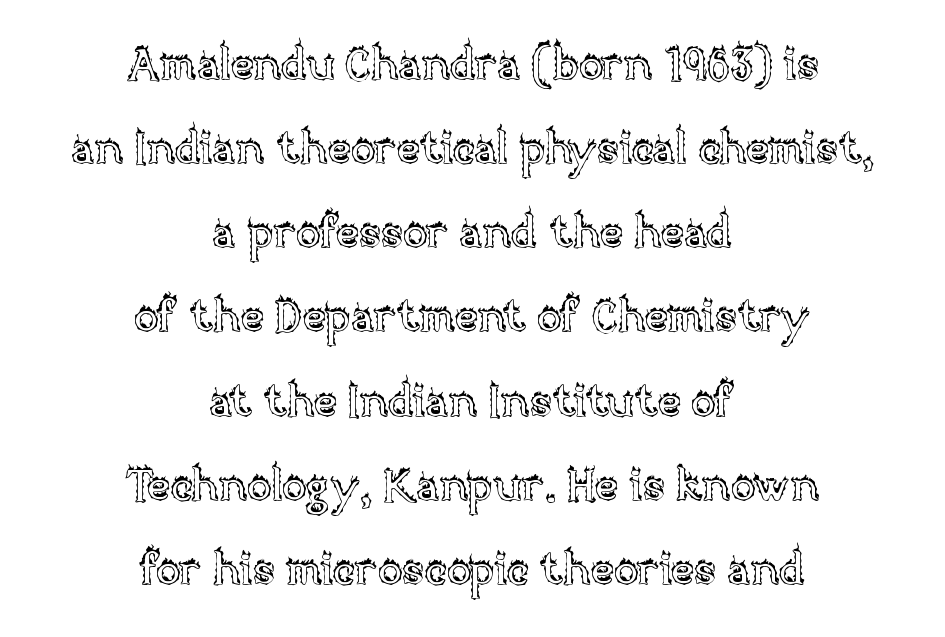
Q: Is the text italic (slanted)? A: No, it is upright.
Q: Is the text underlined? A: No.
Q: How is the paragraph aligned? A: Centered.
Q: Is the spacing between letters normal or unusually wide? A: Normal.
Q: Width (condensed, normal, or wide)? A: Normal.
Q: x-height? A: Large.
Q: Monospaced? A: No.
